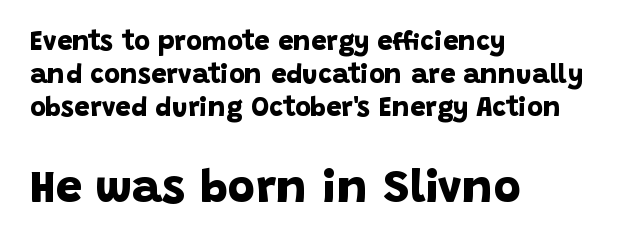
The image shows 47 px bold sans-serif type; set left-aligned, line spacing 1.23x, normal letter spacing, not underlined; the second (bottom) block is 1.74x larger; low stroke contrast and a large x-height.
